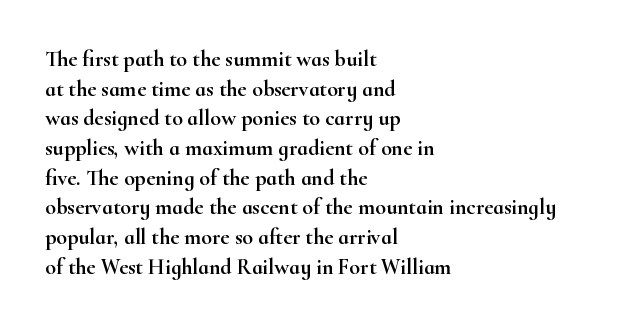
The passage shown stacks its lines at a standard gap. Look at the tracking — it's just the regular setting, nothing added. A typesetter would mark this as roman, not italic. Underlining? Definitely not there. One-word summary of the alignment: left.
